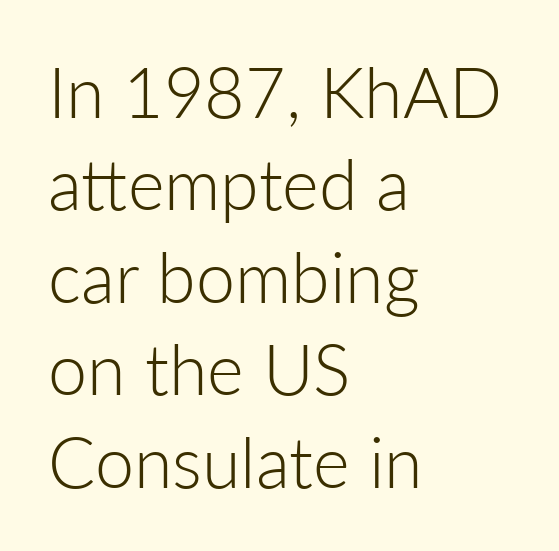
Q: Is the text bold? A: No.
Q: Is the text italic (slanted)? A: No, it is upright.
Q: Is the typeface a serif or a sans-serif typeface? A: Sans-serif.
Q: Is the text underlined? A: No.
Q: How is the paragraph aligned? A: Left-aligned.
Q: Is the spacing between letters normal or unusually wide? A: Normal.
Q: Is the spacing between lines tight, normal or loose? A: Normal.
Q: Width (condensed, normal, or wide)? A: Normal.
Q: Stroke contrast? A: Low.
Q: x-height? A: Medium.
Q: Monospaced? A: No.
